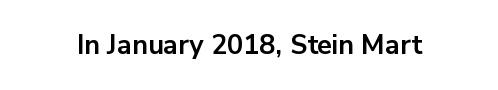
Q: Is the text bold? A: Yes.
Q: Is the text italic (slanted)? A: No, it is upright.
Q: Is the text underlined? A: No.
Q: Is the spacing between letters normal or unusually wide? A: Normal.
